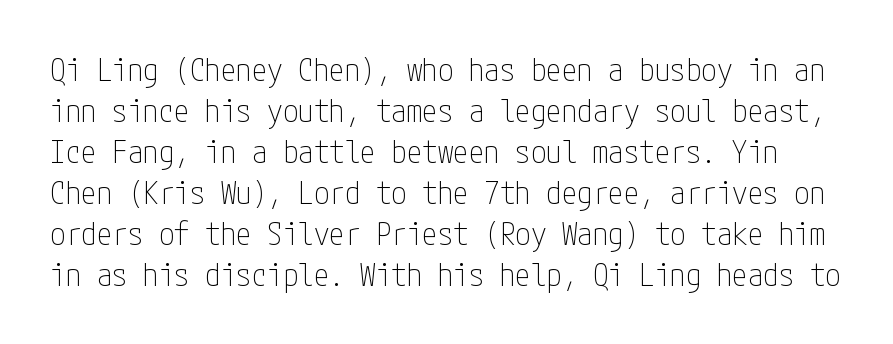
{"serif": "no", "italic": "no", "bold": "no", "weight": "thin", "width": "condensed", "stroke_contrast": "low", "x_height": "medium", "underline": "no", "line_spacing": "normal", "line_spacing_ratio": 1.32, "letter_spacing": "normal", "letter_spacing_em": 0.0, "glyph_px": 31}
